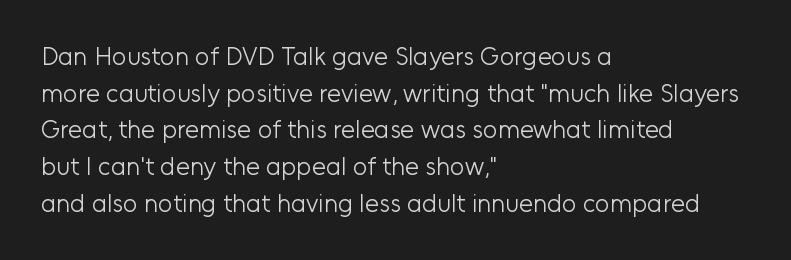
Weight: in the light-to-regular range. In CSS terms this would be text-align: left. The letters stand straight up with perfectly vertical stems. Each new line begins a customary step beneath the previous one. Characters follow at the spacing the type designer built in.
